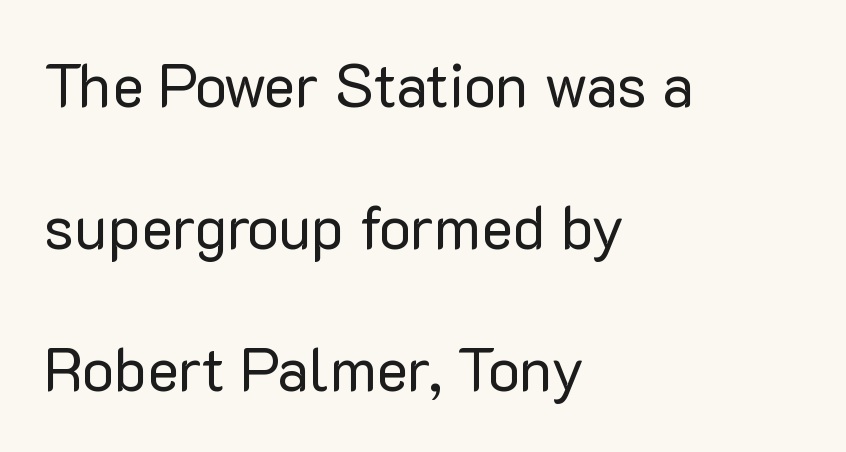
{"serif": "no", "italic": "no", "bold": "no", "weight": "regular", "width": "normal", "stroke_contrast": "low", "x_height": "medium", "monospaced": "no", "underline": "no", "align": "left", "line_spacing": "loose", "line_spacing_ratio": 2.37, "letter_spacing": "normal", "letter_spacing_em": 0.0, "glyph_px": 60}
